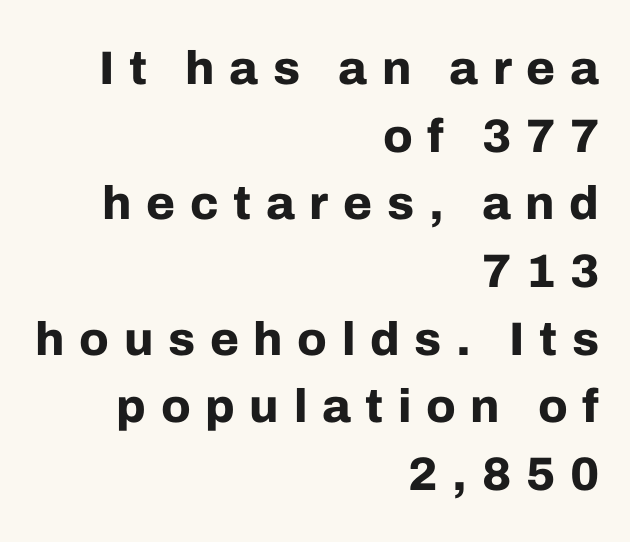
The setting favours the right margin, as signatures and pull-quotes sometimes do. If you measured baseline to baseline, you'd find a middling distance. Typesetter's note: full bold, strokes at maximum text heaviness. This rendering features lettering with no underline.
